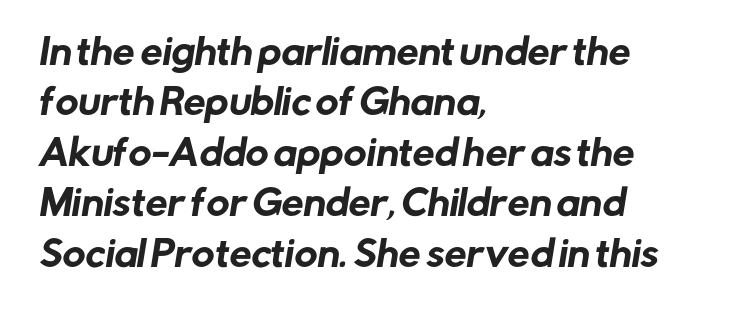
{"serif": "no", "width": "normal", "stroke_contrast": "low", "x_height": "medium", "monospaced": "no", "underline": "no", "align": "left", "line_spacing": "normal", "line_spacing_ratio": 1.44, "letter_spacing": "normal", "letter_spacing_em": 0.0, "glyph_px": 35}
